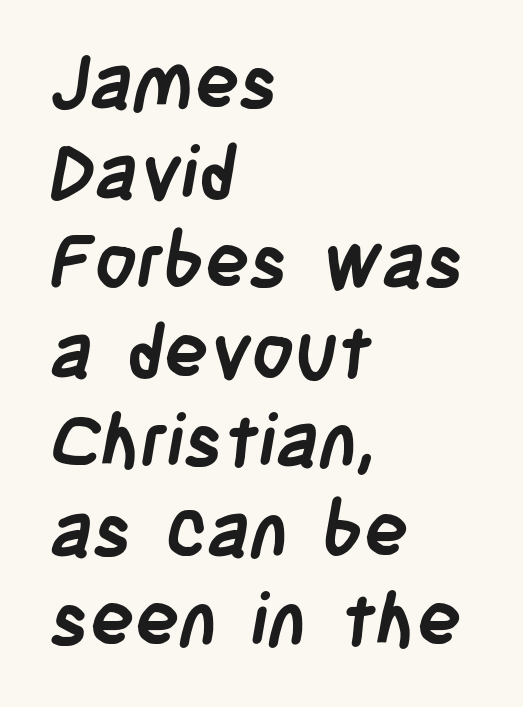
The image shows 74 px semibold, condensed sans-serif type; set left-aligned, line spacing 1.21x, normal letter spacing, not underlined; low stroke contrast and a large x-height.
